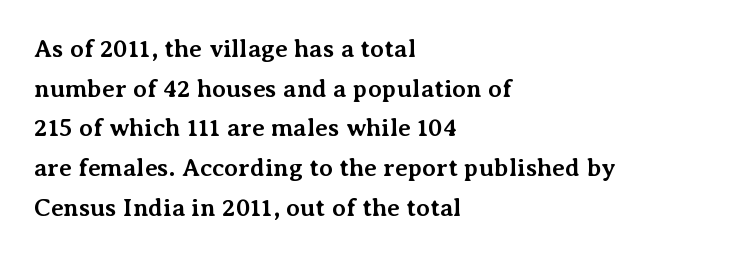
The image shows 25 px bold type, upright; set left-aligned, normal line spacing (1.59x), normal letter spacing, not underlined.
